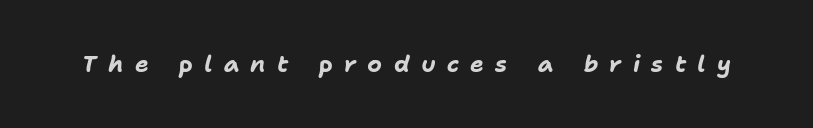
{"italic": "yes", "lean": "right", "slant_degrees": 11, "bold": "yes", "underline": "no", "letter_spacing": "wide", "letter_spacing_em": 0.49, "glyph_px": 23}
